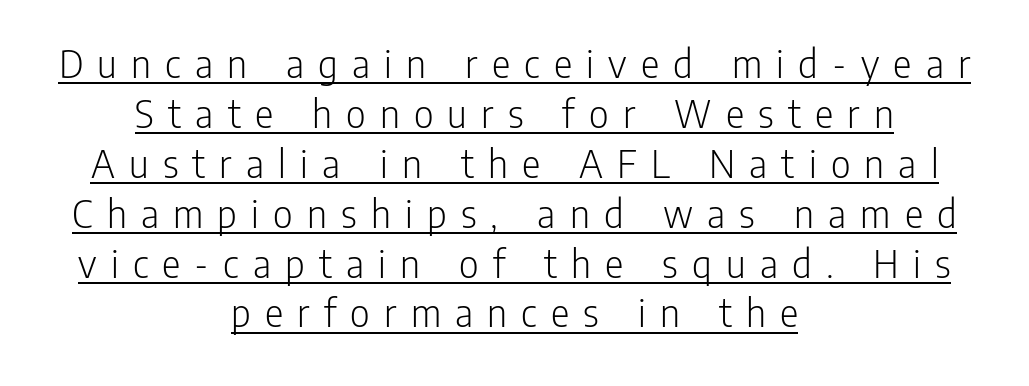
The image shows 43 px light, condensed sans-serif type, upright; set centered, line spacing 1.16x, unusually wide letter spacing (+0.33 em), underlined; low stroke contrast and a medium x-height.
